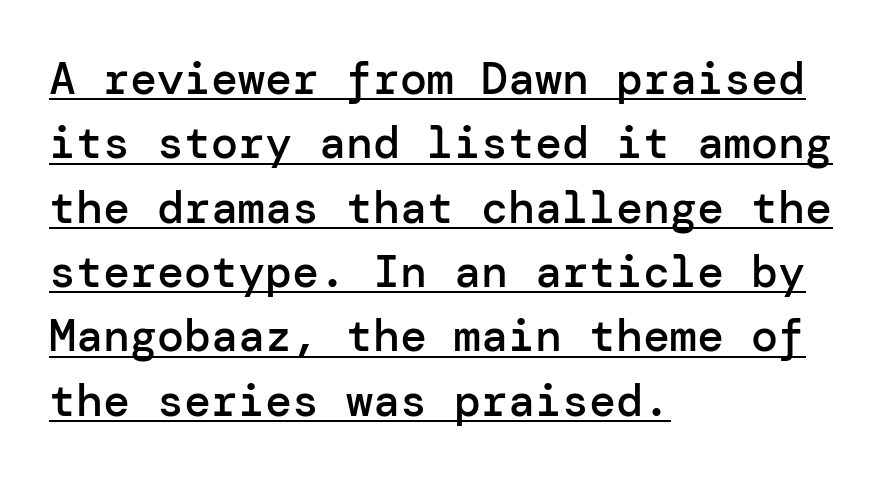
Q: Is the text bold? A: Semi-bold.
Q: Is the text italic (slanted)? A: No, it is upright.
Q: Is the typeface a serif or a sans-serif typeface? A: Sans-serif.
Q: Is the text underlined? A: Yes.
Q: How is the paragraph aligned? A: Left-aligned.
Q: Is the spacing between letters normal or unusually wide? A: Normal.
Q: Is the spacing between lines tight, normal or loose? A: Normal.
Q: Width (condensed, normal, or wide)? A: Normal.
Q: Stroke contrast? A: Low.
Q: x-height? A: Medium.
